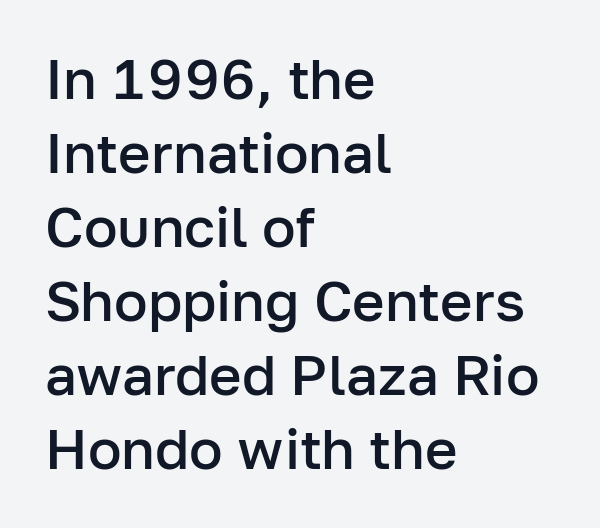
The typesetting leans somewhat heavy: a semibold. Unmarked baselines from the first word to the last. Character widths vary here, with narrow letters taking less room than wide ones. The rendering anchors every line to the left-hand side. Does the type have serifs? No, each stem ends abruptly.
